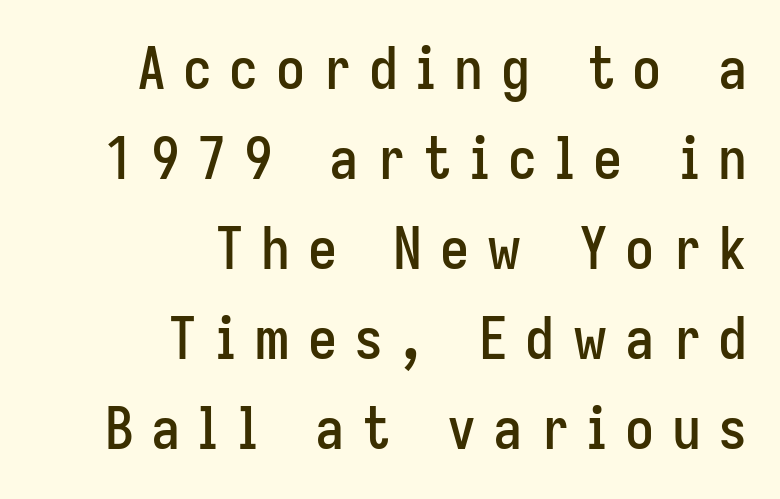
The image shows 58 px condensed sans-serif type, upright; set right-aligned, normal line spacing (1.55x), unusually wide letter spacing (+0.3 em), not underlined; low stroke contrast and a medium x-height.
